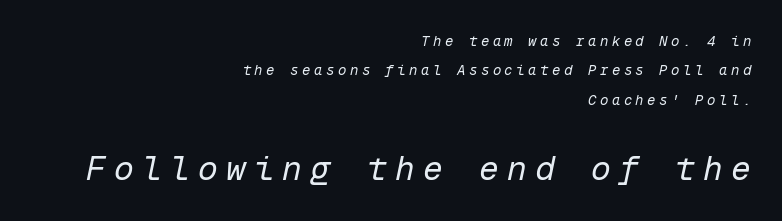
{"italic": "yes", "lean": "right", "slant_degrees": 12, "bold": "no", "weight": "regular", "width": "normal", "stroke_contrast": "low", "x_height": "medium", "monospaced": "yes", "underline": "no", "align": "right", "line_spacing": "loose", "line_spacing_ratio": 2.1, "letter_spacing": "wide", "letter_spacing_em": 0.25, "larger_block": "second", "size_ratio": 2.36, "glyph_px": 33}
